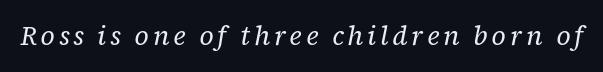
Q: Is the text bold? A: No.
Q: Is the text italic (slanted)? A: Yes, it leans right by about 12 degrees.
Q: Is the text underlined? A: No.
